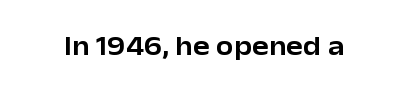
{"serif": "no", "italic": "no", "width": "normal", "stroke_contrast": "low", "x_height": "medium", "monospaced": "no", "underline": "no", "letter_spacing": "normal", "letter_spacing_em": 0.0, "glyph_px": 28}
